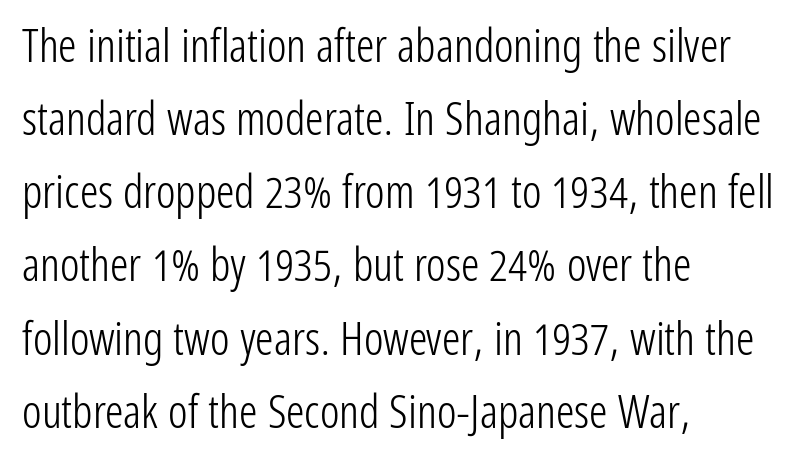
The image shows 46 px light, condensed sans-serif type, upright; set left-aligned, normal line spacing (1.59x), normal letter spacing, not underlined; low stroke contrast and a medium x-height.
